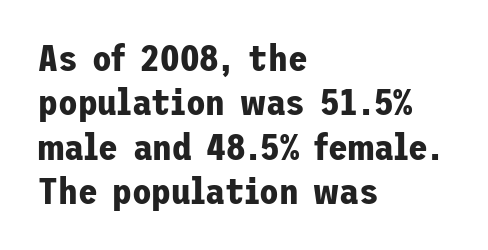
{"serif": "no", "italic": "no", "bold": "yes", "weight": "bold", "width": "normal", "stroke_contrast": "low", "x_height": "medium", "underline": "no", "align": "left", "line_spacing_ratio": 1.23, "letter_spacing": "normal", "letter_spacing_em": 0.0, "glyph_px": 36}
